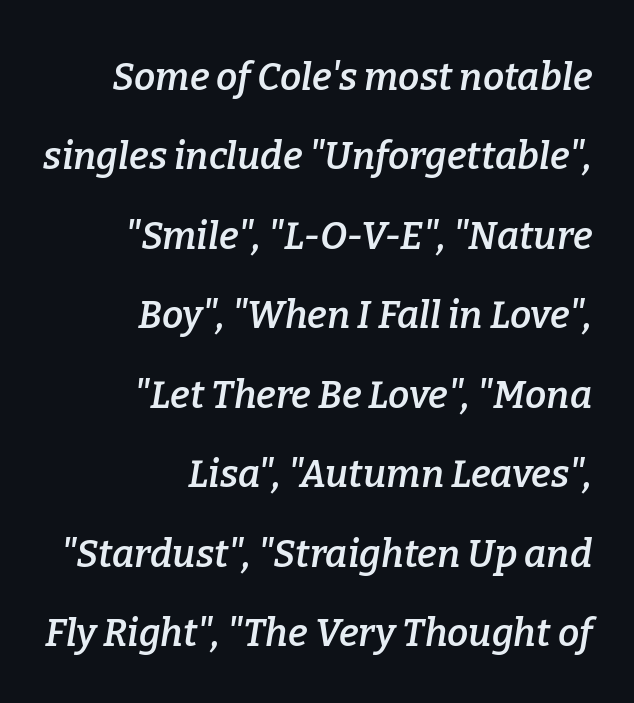
The lines are spread far apart with generous leading. Each letter's strokes conclude with small projecting serifs. Rule under the text: the space is simply empty. These lines were composed using italics. Look at the stroke-to-counter ratio: somewhat heavy, a semibold. Varying glyph widths throughout — classic text-font behaviour.
